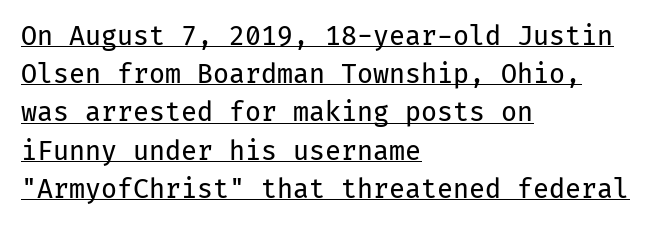
{"italic": "no", "bold": "no", "underline": "yes", "align": "left", "line_spacing": "normal", "line_spacing_ratio": 1.47, "letter_spacing": "normal", "letter_spacing_em": 0.0, "glyph_px": 26}
